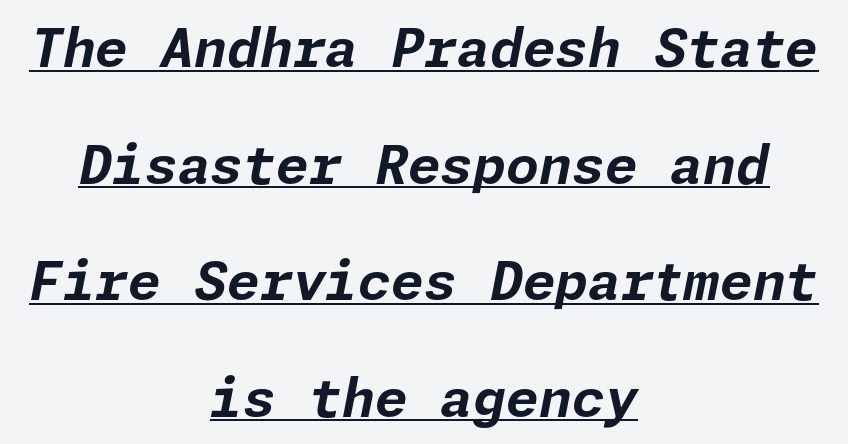
The image shows 53 px bold type, italic (leaning right); set centered, loose line spacing (2.2x), normal letter spacing, underlined; low stroke contrast and a medium x-height.
